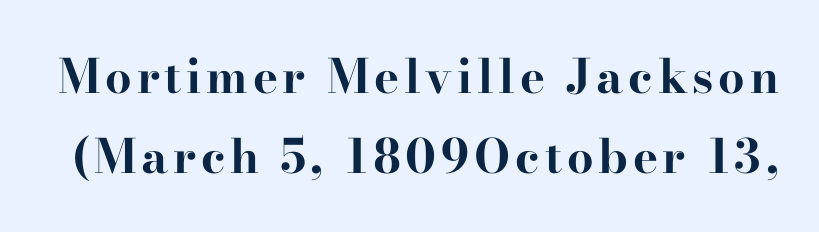
The image shows 47 px bold, wide serif type, upright; set normal line spacing (1.7x), not underlined; high stroke contrast and a small x-height.
